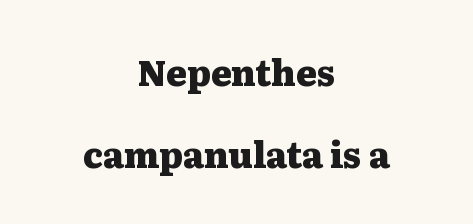
The string is rendered with underlining switched off. These lines stand farther apart than default settings would place them. Notice how thick the strokes are: this is what a full bold looks like. In terms of posture, this sample is upright. This rendering leaves character spacing at its baseline value. Spacing verdict: proportional, widths tailored to each character.
